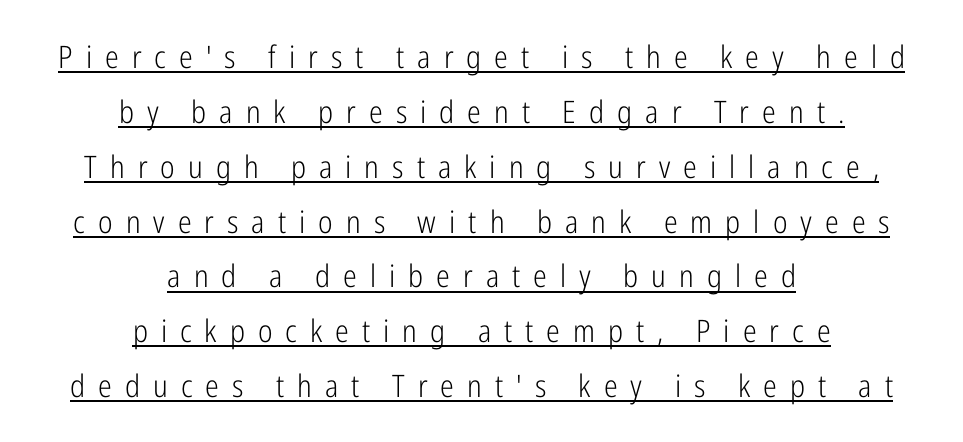
The text was rendered using a sans face with plain stroke endings. Italic? Not at all — the glyphs are vertical. The rag falls on both sides of this text block equally. The typesetter has applied underlining to the passage shown.
